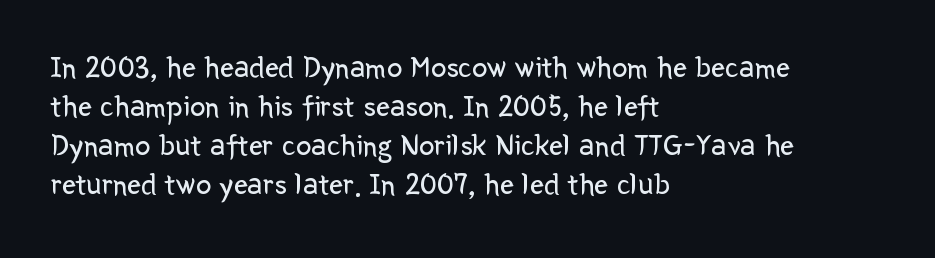
Q: Is the text bold? A: No.
Q: Is the text italic (slanted)? A: No, it is upright.
Q: Is the typeface a serif or a sans-serif typeface? A: Sans-serif.
Q: Is the text underlined? A: No.
Q: How is the paragraph aligned? A: Left-aligned.
Q: Is the spacing between letters normal or unusually wide? A: Normal.
Q: Is the spacing between lines tight, normal or loose? A: Normal.
Q: Width (condensed, normal, or wide)? A: Normal.
Q: Stroke contrast? A: Low.
Q: x-height? A: Medium.
Q: Monospaced? A: No.
